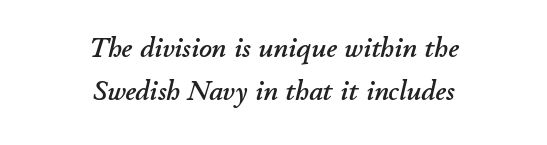
The image shows 28 px text type, italic (leaning right); set centered, normal line spacing (1.54x), normal letter spacing, not underlined; low stroke contrast and a small x-height.
